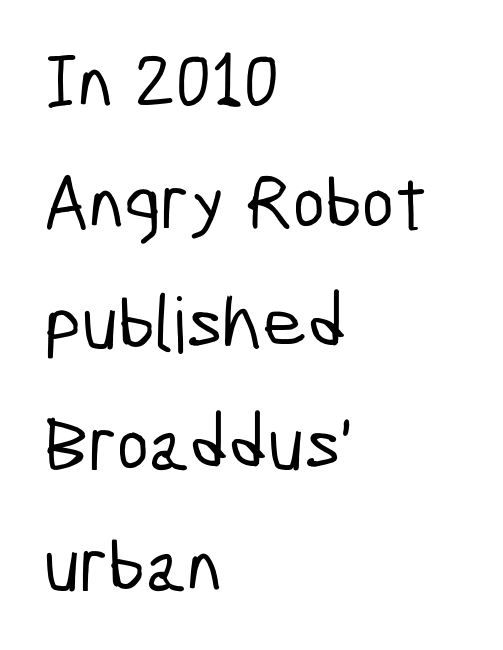
The image shows 77 px condensed sans-serif type; set left-aligned, normal line spacing (1.57x), normal letter spacing, not underlined; low stroke contrast and a medium x-height.
